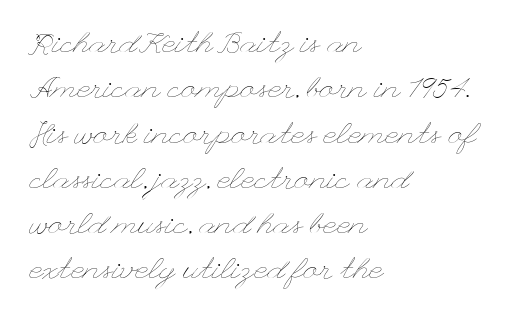
The image shows 30 px thin, wide type; set left-aligned, normal line spacing (1.51x), normal letter spacing, not underlined; low stroke contrast and a small x-height.
